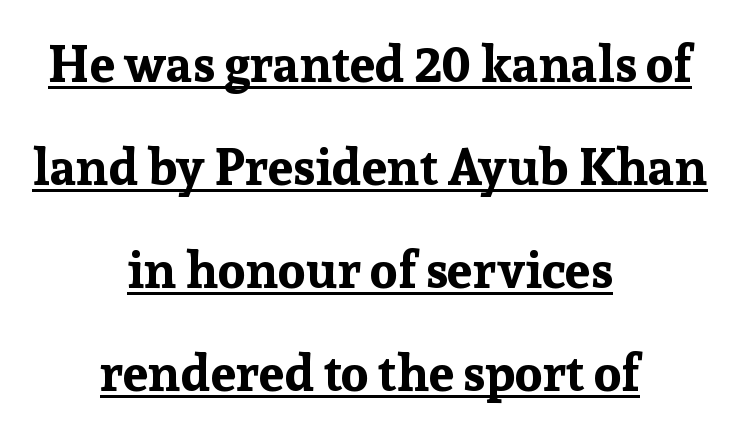
You can see a thin bar hugging the bottom of the glyphs. Spacing verdict: proportional, widths tailored to each character. The text block is weighted toward neither margin, spreading evenly from the middle. This is serif lettering, the kind often seen in printed books.
